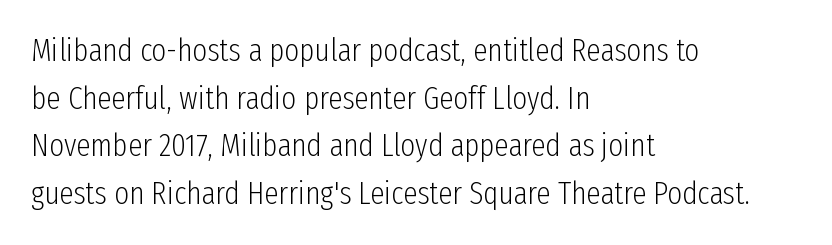
Q: Is the text bold? A: No.
Q: Is the text italic (slanted)? A: No, it is upright.
Q: Is the typeface a serif or a sans-serif typeface? A: Sans-serif.
Q: Is the text underlined? A: No.
Q: How is the paragraph aligned? A: Left-aligned.
Q: Is the spacing between letters normal or unusually wide? A: Normal.
Q: Is the spacing between lines tight, normal or loose? A: Normal.
Q: Width (condensed, normal, or wide)? A: Condensed.
Q: Stroke contrast? A: Low.
Q: x-height? A: Medium.
Q: Monospaced? A: No.
